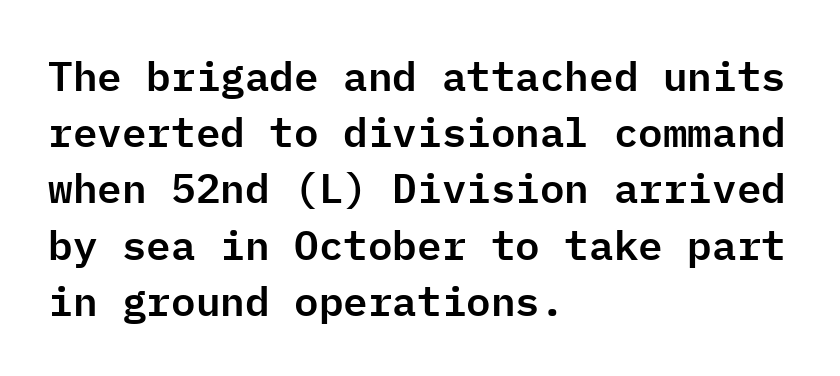
Q: Is the text italic (slanted)? A: No, it is upright.
Q: Is the typeface a serif or a sans-serif typeface? A: Sans-serif.
Q: Is the text underlined? A: No.
Q: How is the paragraph aligned? A: Left-aligned.
Q: Is the spacing between letters normal or unusually wide? A: Normal.
Q: Is the spacing between lines tight, normal or loose? A: Normal.
Q: Width (condensed, normal, or wide)? A: Normal.
Q: Stroke contrast? A: Low.
Q: x-height? A: Medium.
Q: Monospaced? A: Yes.
